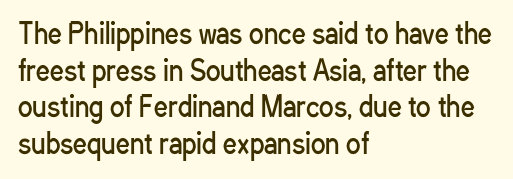
Reading down the block, your eye returns to a fixed left position each line. Do the letters lean? They stand straight. The strip under each line holds only bare page. Bold? No — there's no thickening of the strokes. Line spacing here is normal. Glyph-to-glyph distance matches everyday printed text.
